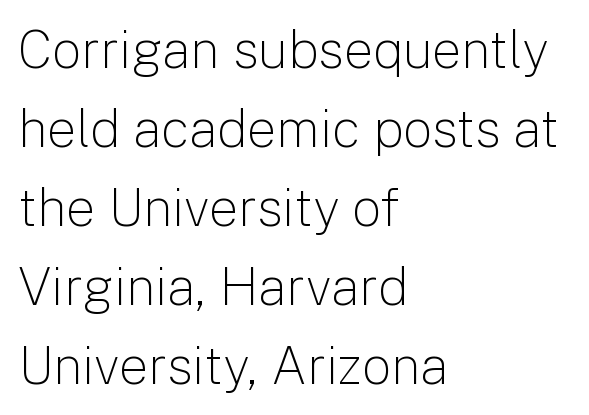
Descender tails drop into unmarked territory. The strokes carry an ordinary text weight at most. The letters advance in unequal steps, a hallmark of proportional type. Leading: standard. The type is set solid horizontally, with unmodified tracking.
